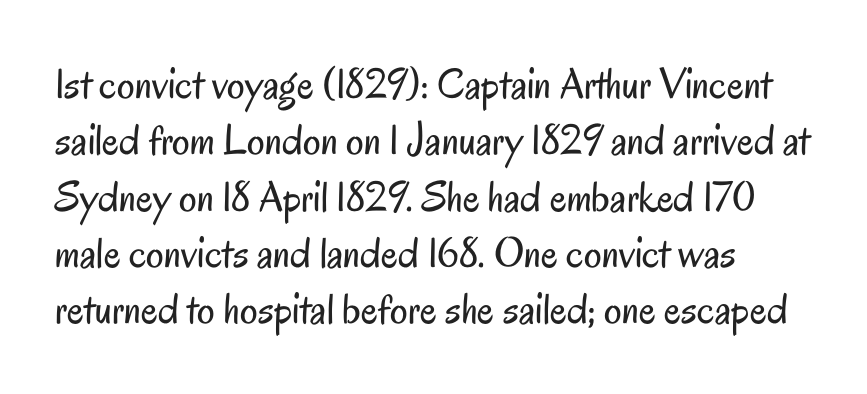
{"serif": "no", "italic": "no", "bold": "no", "weight": "regular", "width": "condensed", "stroke_contrast": "low", "x_height": "small", "monospaced": "no", "underline": "no", "line_spacing": "normal", "line_spacing_ratio": 1.28, "letter_spacing": "normal", "letter_spacing_em": 0.0, "glyph_px": 44}
